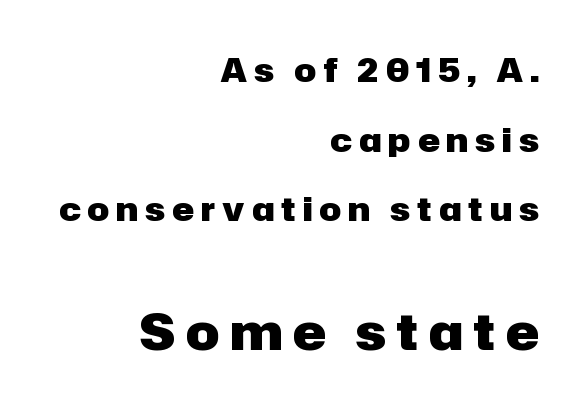
The image shows 50 px heavy sans-serif type, upright; set right-aligned, loose line spacing (2.11x), unusually wide letter spacing (+0.21 em), not underlined; the second (bottom) block is 1.52x larger; low stroke contrast and a medium x-height.
